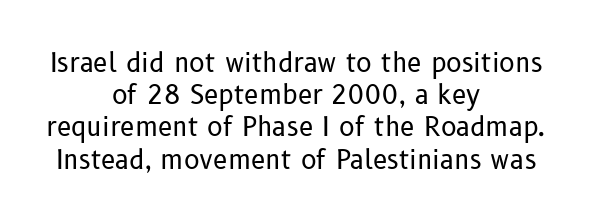
{"italic": "no", "bold": "no", "underline": "no", "align": "center", "line_spacing_ratio": 1.24, "letter_spacing": "normal", "letter_spacing_em": 0.0, "glyph_px": 26}
